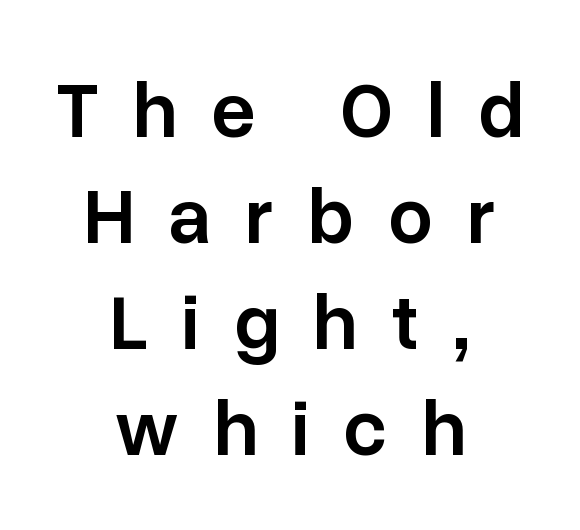
{"serif": "no", "italic": "no", "bold": "semi", "weight": "semibold", "width": "normal", "stroke_contrast": "low", "x_height": "medium", "monospaced": "no", "underline": "no", "align": "center", "line_spacing": "normal", "line_spacing_ratio": 1.34, "letter_spacing": "wide", "letter_spacing_em": 0.43, "glyph_px": 79}
